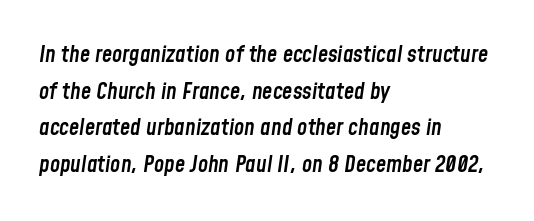
The image shows 23 px text type, italic (leaning right); set left-aligned, normal line spacing (1.59x), normal letter spacing, not underlined.
